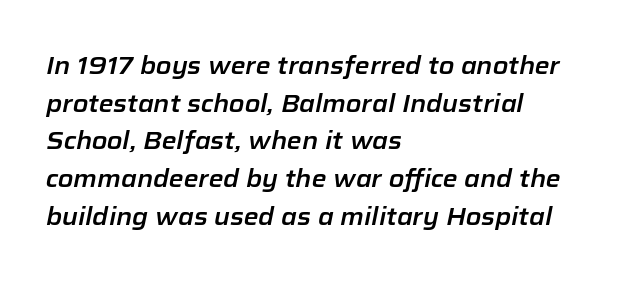
Q: Is the text italic (slanted)? A: Yes, it leans right by about 12 degrees.
Q: Is the text underlined? A: No.
Q: How is the paragraph aligned? A: Left-aligned.
Q: Is the spacing between letters normal or unusually wide? A: Normal.
Q: Is the spacing between lines tight, normal or loose? A: Normal.
